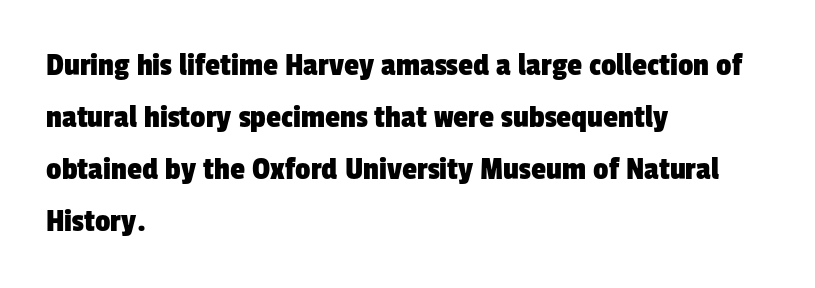
Underlining? Definitely not there. The rag falls on the right side of this text block. Spacing verdict: proportional, widths tailored to each character. Serif or sans? Sans — the stroke terminals are bare.
